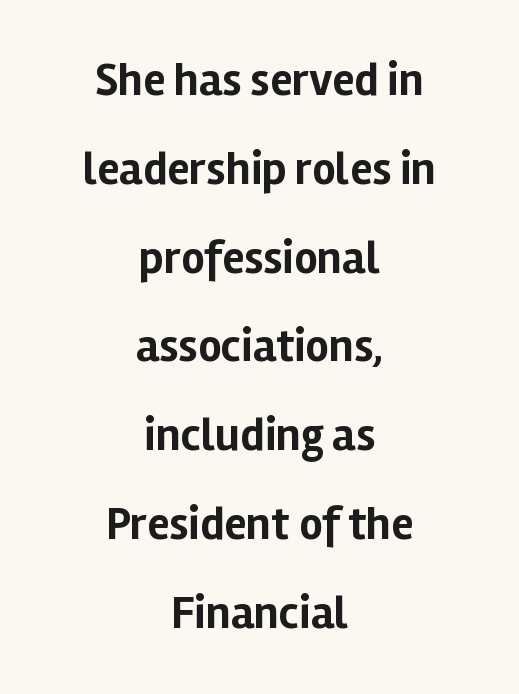
The letters advance in unequal steps, a hallmark of proportional type. Compared with typical paragraphs, the rows here are farther apart. The lines in this sample share a center point and differ in where they start and stop. Nope, not italic — everything's standing straight.
